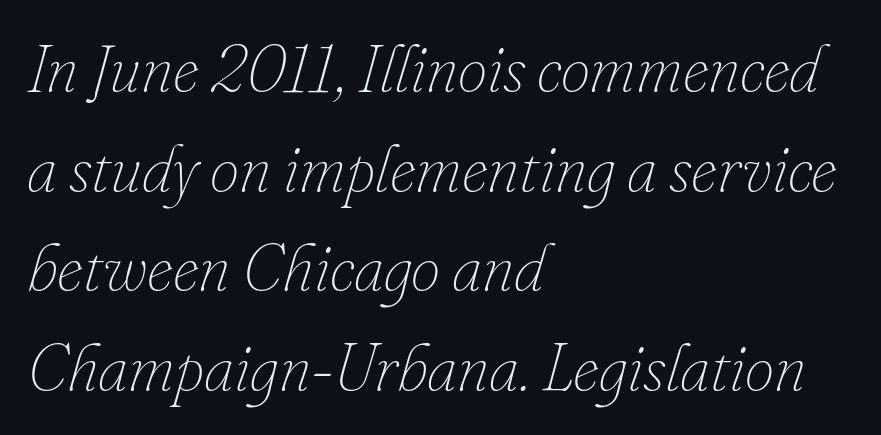
{"italic": "yes", "lean": "right", "slant_degrees": 16, "bold": "no", "weight": "thin", "width": "normal", "stroke_contrast": "low", "x_height": "small", "monospaced": "no", "underline": "no", "align": "left", "line_spacing": "normal", "line_spacing_ratio": 1.51, "letter_spacing": "normal", "letter_spacing_em": 0.0, "glyph_px": 66}
